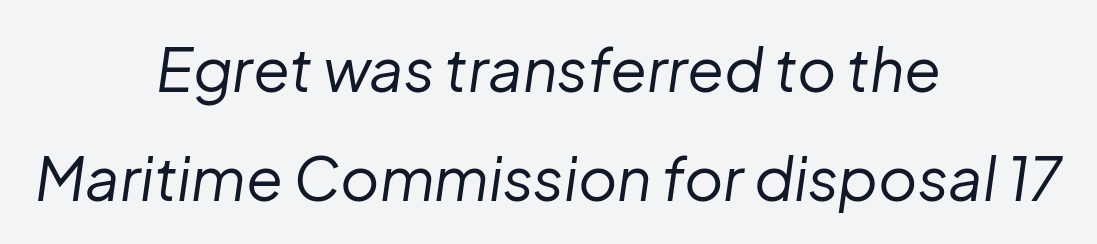
The image shows 60 px regular-weight type, italic (leaning right); set centered, line spacing 1.81x, normal letter spacing, not underlined; low stroke contrast and a medium x-height.
